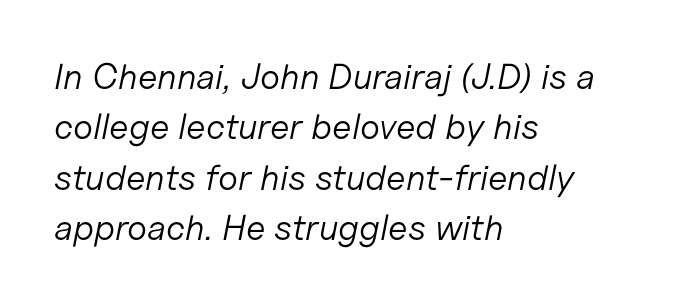
The typesetting does not lean heavy: it is not bold. Successive baselines arrive at the customary interval. Letter spacing: default. Compared with a centered layout, this one pins lines to the left instead. The strip under each line holds only bare page.
